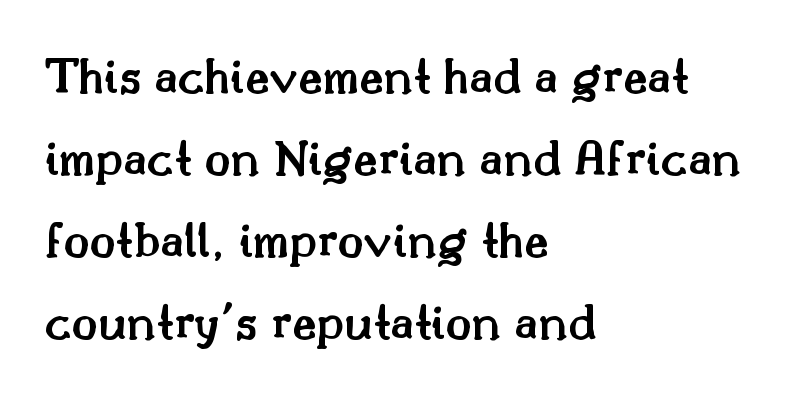
The image shows 53 px semibold serif type, upright; set left-aligned, normal line spacing (1.55x), normal letter spacing, not underlined; medium stroke contrast and a small x-height.
